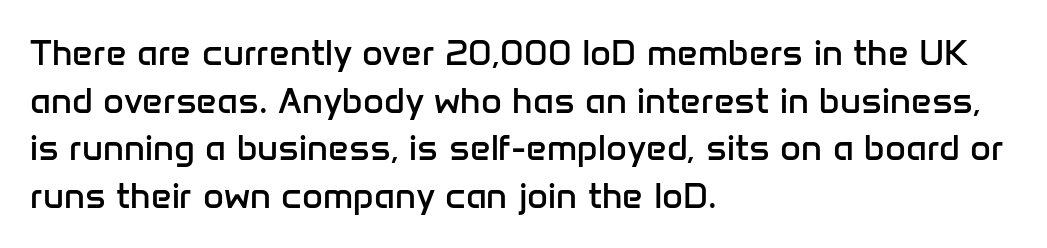
Observe the absence of serifs on each vertical stroke in this sample. Notice how descenders clear the ascenders below comfortably — that's standard leading. Line starts are locked; line ends wander. A typesetter would call this proportional, since set widths differ per character. The passage shown is not underscored anywhere. A typesetter would mark this as roman, not italic.
